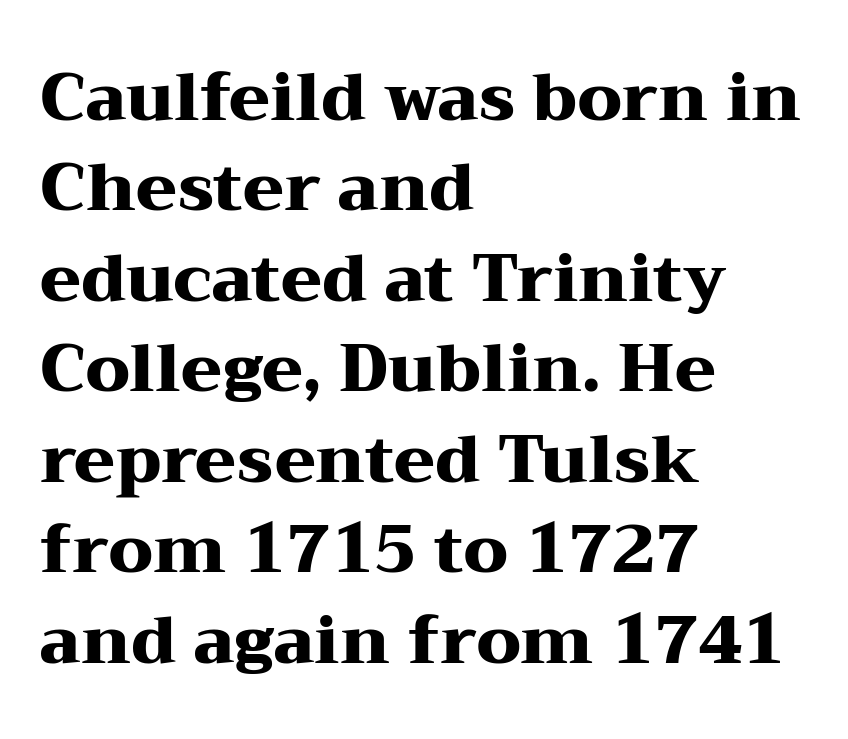
The image shows 66 px heavy, wide serif type, upright; set left-aligned, normal line spacing (1.37x), normal letter spacing, not underlined; medium stroke contrast and a medium x-height.
